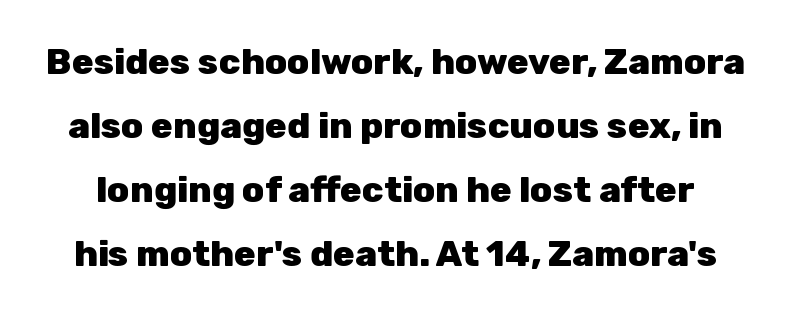
{"serif": "no", "italic": "no", "bold": "yes", "weight": "heavy", "width": "normal", "stroke_contrast": "low", "x_height": "medium", "monospaced": "no", "underline": "no", "line_spacing_ratio": 1.78, "letter_spacing": "normal", "letter_spacing_em": 0.0, "glyph_px": 36}
